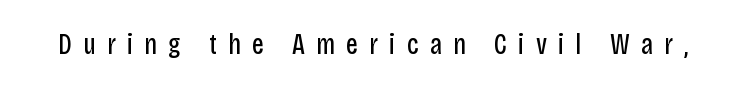
The gaps between neighbouring characters are conspicuously large. A roman cut, with each character standing at attention. Observe the absence of serifs on each vertical stroke in this sample. Weight class: somewhere from thin through regular. The baseline area is clear. This sample has the flowing, uneven cadence of proportional lettering.
